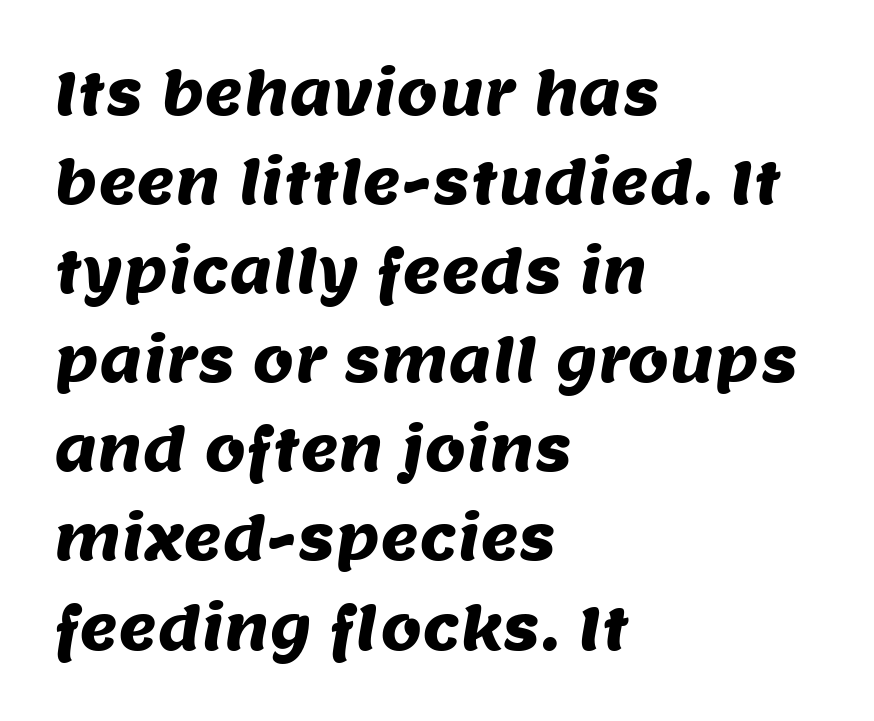
The image shows 59 px sans-serif type; set left-aligned, normal line spacing (1.51x), normal letter spacing, not underlined; medium stroke contrast and a large x-height.
